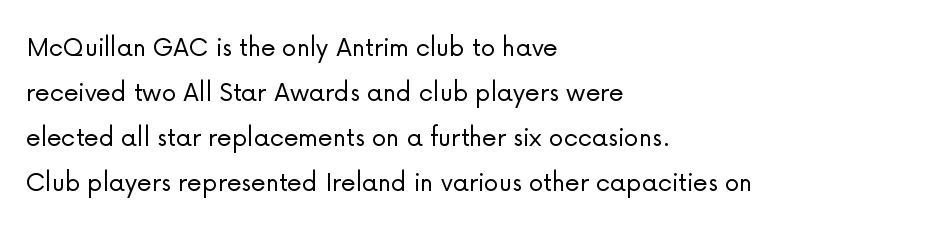
{"serif": "no", "italic": "no", "bold": "no", "weight": "light", "width": "normal", "stroke_contrast": "low", "x_height": "medium", "monospaced": "no", "underline": "no", "align": "left", "line_spacing": "normal", "line_spacing_ratio": 1.5, "letter_spacing": "normal", "letter_spacing_em": 0.0, "glyph_px": 30}
